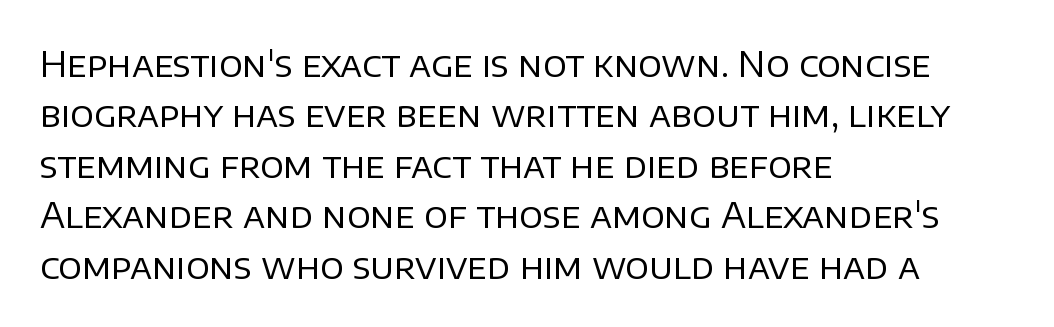
{"serif": "no", "italic": "no", "bold": "no", "weight": "regular", "width": "normal", "stroke_contrast": "low", "x_height": "large", "monospaced": "no", "underline": "no", "align": "left", "line_spacing": "normal", "line_spacing_ratio": 1.44, "letter_spacing": "normal", "letter_spacing_em": 0.0, "glyph_px": 35}
